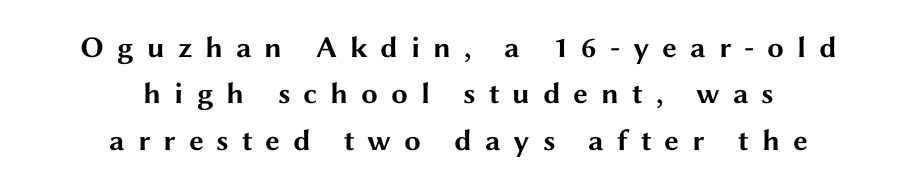
Centered paragraph, ragged on both sides. This sample keeps an unexceptional amount of space between lines. Plenty of ink on the page — the face is bold. Underlining? Definitely not there. This rendering employs a face without finishing strokes, i.e., a sans-serif.
